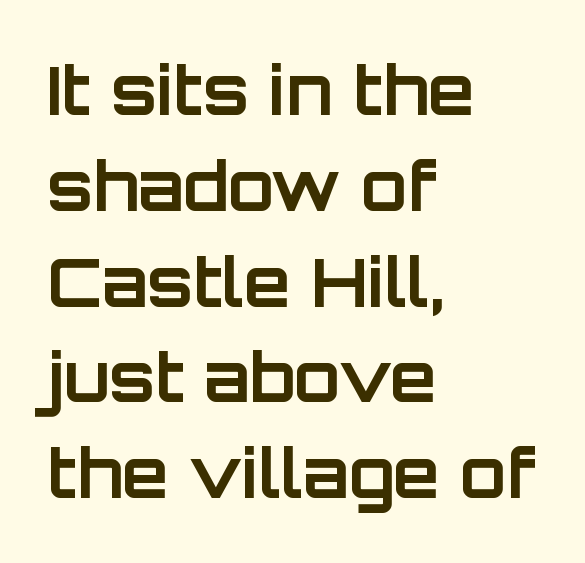
This rendering uses left alignment, leaving the right contour irregular. The line-height multiplier appears to be the usual default. Unlike italic type, these characters show no tilt at all. The strip under each line holds only bare page. Stroke thickness is high; the sample reads as a true bold. What kind of face is this? One without serifs — a sans.
